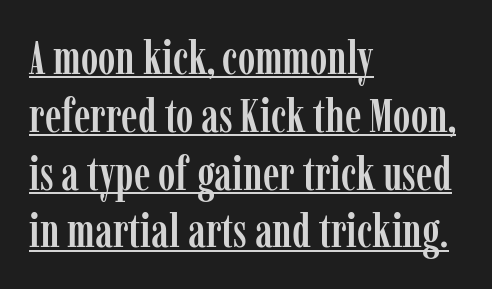
The image shows 47 px condensed serif type, upright; set left-aligned, line spacing 1.23x, normal letter spacing, underlined; low stroke contrast and a medium x-height.
